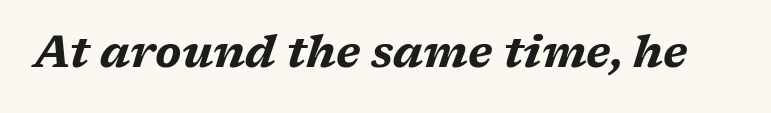
The image shows 44 px bold, wide type, italic (leaning right); set normal letter spacing, not underlined; medium stroke contrast and a medium x-height.
